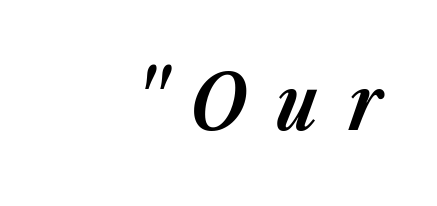
Q: Is the text bold? A: Yes.
Q: Is the text italic (slanted)? A: Yes, it leans right by about 23 degrees.
Q: Is the text underlined? A: No.
Q: Is the spacing between letters normal or unusually wide? A: Unusually wide.
Q: Width (condensed, normal, or wide)? A: Normal.
Q: Stroke contrast? A: Low.
Q: x-height? A: Medium.
Q: Monospaced? A: No.
